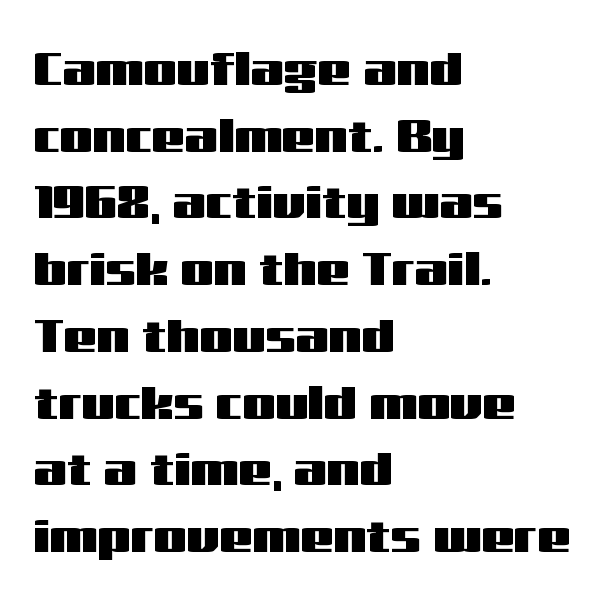
The image shows 47 px wide sans-serif type, upright; set left-aligned, normal line spacing (1.42x), normal letter spacing, not underlined; medium stroke contrast and a medium x-height.
